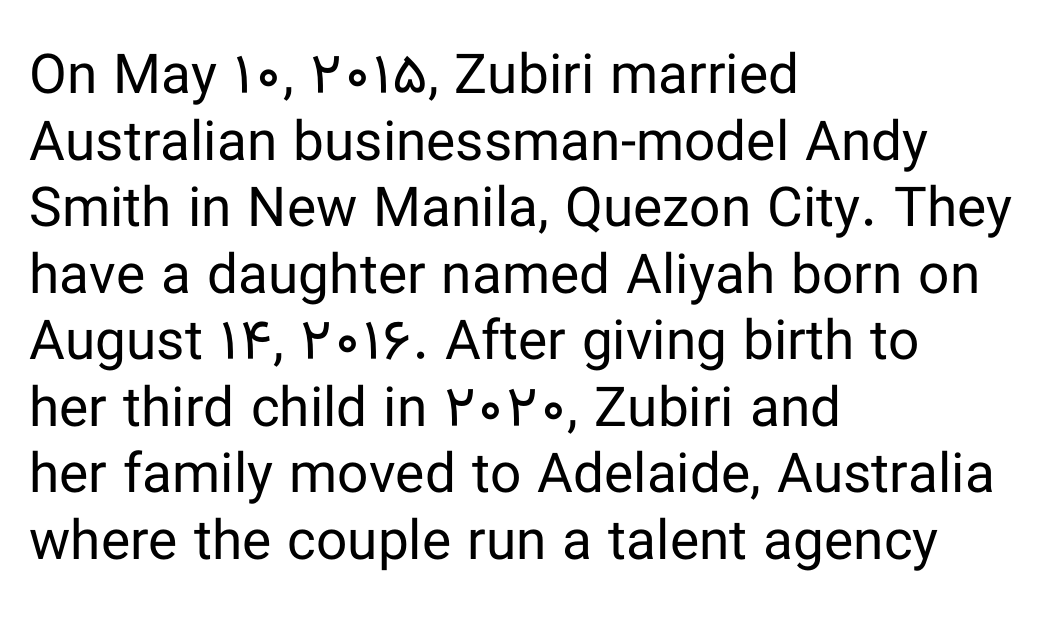
Q: Is the text bold? A: No.
Q: Is the text italic (slanted)? A: No, it is upright.
Q: Is the typeface a serif or a sans-serif typeface? A: Sans-serif.
Q: Is the text underlined? A: No.
Q: How is the paragraph aligned? A: Left-aligned.
Q: Is the spacing between letters normal or unusually wide? A: Normal.
Q: Width (condensed, normal, or wide)? A: Normal.
Q: Stroke contrast? A: Low.
Q: x-height? A: Medium.
Q: Monospaced? A: No.
